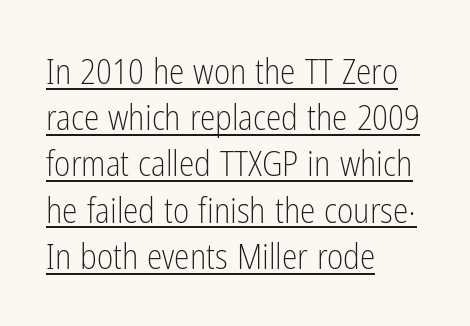
Q: Is the text bold? A: No.
Q: Is the text italic (slanted)? A: No, it is upright.
Q: Is the typeface a serif or a sans-serif typeface? A: Sans-serif.
Q: Is the text underlined? A: Yes.
Q: How is the paragraph aligned? A: Left-aligned.
Q: Is the spacing between letters normal or unusually wide? A: Normal.
Q: Is the spacing between lines tight, normal or loose? A: Normal.
Q: Width (condensed, normal, or wide)? A: Condensed.
Q: Stroke contrast? A: Low.
Q: x-height? A: Medium.
Q: Monospaced? A: No.
